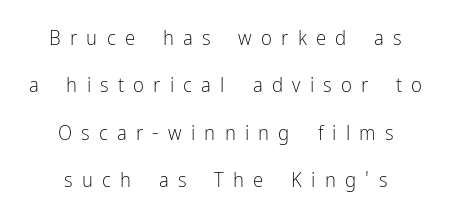
Type without underlining. Typeset on center — no edge is straight. The vertical gap from one line to the next is large. A typesetter would mark this as roman, not italic. The letters look calm and open, with moderate or lighter stems.
